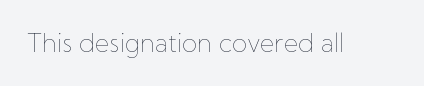
{"italic": "no", "bold": "no", "underline": "no", "letter_spacing": "normal", "letter_spacing_em": 0.0, "glyph_px": 25}
